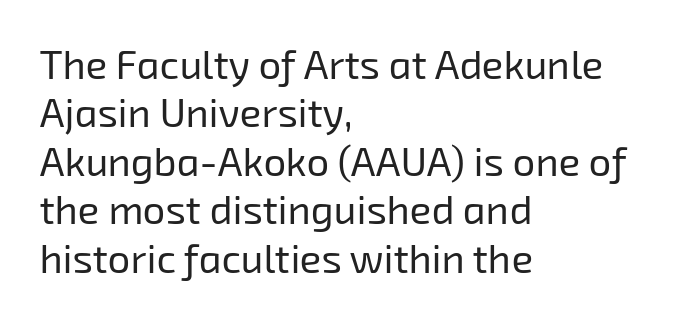
Q: Is the text bold? A: No.
Q: Is the typeface a serif or a sans-serif typeface? A: Sans-serif.
Q: Is the text underlined? A: No.
Q: How is the paragraph aligned? A: Left-aligned.
Q: Is the spacing between letters normal or unusually wide? A: Normal.
Q: Width (condensed, normal, or wide)? A: Normal.
Q: Stroke contrast? A: Low.
Q: x-height? A: Medium.
Q: Monospaced? A: No.
